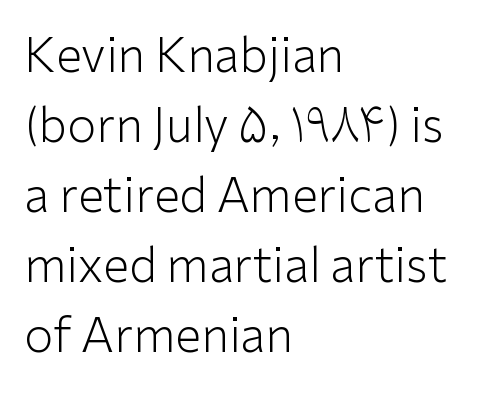
{"serif": "no", "italic": "no", "bold": "no", "weight": "light", "width": "normal", "stroke_contrast": "low", "x_height": "medium", "monospaced": "no", "underline": "no", "align": "left", "line_spacing": "normal", "line_spacing_ratio": 1.49, "letter_spacing": "normal", "letter_spacing_em": 0.0, "glyph_px": 47}
